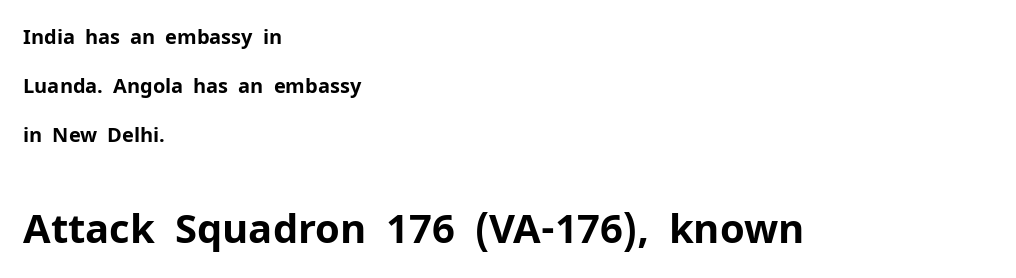
{"serif": "no", "italic": "no", "bold": "yes", "weight": "bold", "width": "normal", "stroke_contrast": "low", "x_height": "medium", "monospaced": "no", "underline": "no", "align": "left", "line_spacing": "loose", "line_spacing_ratio": 2.45, "letter_spacing": "normal", "letter_spacing_em": 0.0, "larger_block": "second", "size_ratio": 2.0, "glyph_px": 40}
